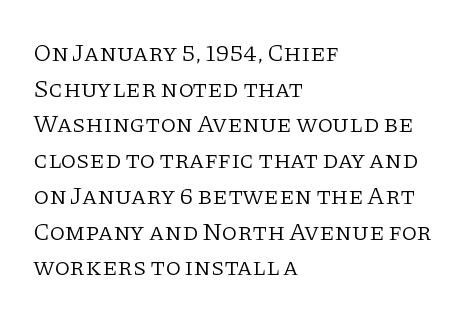
No word sits above an underline. These lines stack with their left ends in a neat column. The line-height multiplier appears to be the usual default. Ordinary non-slanted type is in use. Students, note that the glyphs here touch the page at normal intervals.
